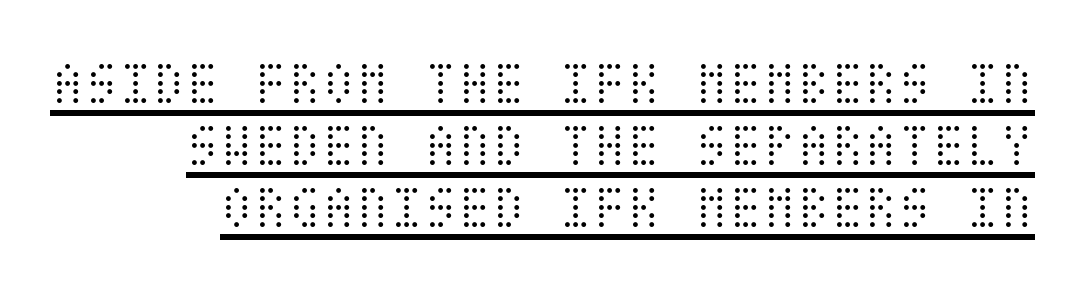
The image shows 62 px light, condensed type, upright; set tight line spacing (1.0x), normal letter spacing, underlined; medium stroke contrast and a large x-height.
